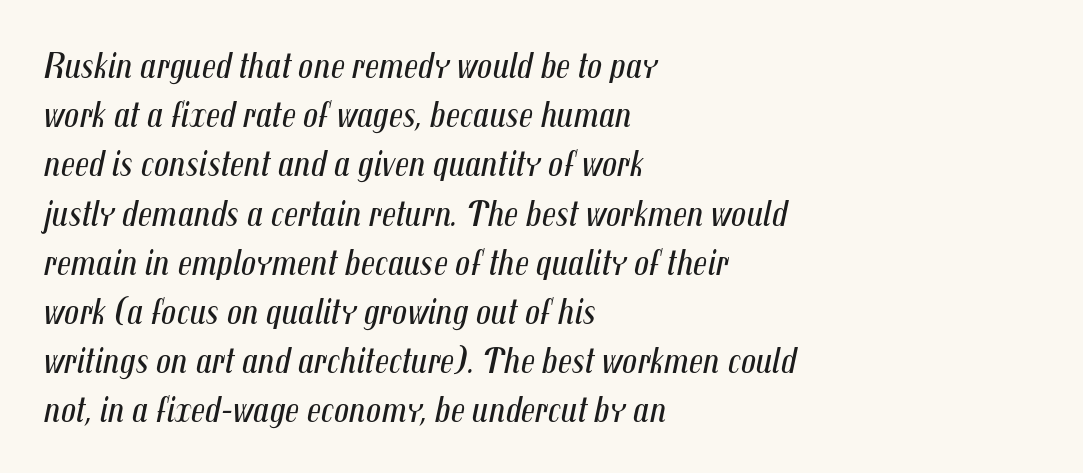
Q: Is the text bold? A: No.
Q: Is the text italic (slanted)? A: Yes, it leans right by about 12 degrees.
Q: Is the text underlined? A: No.
Q: How is the paragraph aligned? A: Left-aligned.
Q: Is the spacing between letters normal or unusually wide? A: Normal.
Q: Is the spacing between lines tight, normal or loose? A: Normal.
Q: Width (condensed, normal, or wide)? A: Condensed.
Q: Stroke contrast? A: Medium.
Q: x-height? A: Medium.
Q: Monospaced? A: No.
